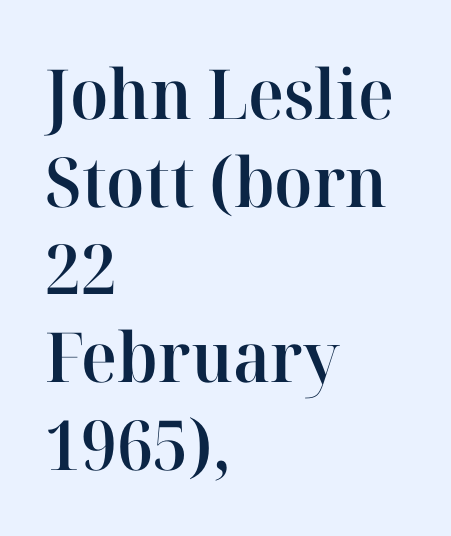
{"serif": "yes", "italic": "no", "bold": "semi", "weight": "semibold", "width": "normal", "stroke_contrast": "high", "x_height": "medium", "monospaced": "no", "underline": "no", "align": "left", "line_spacing": "normal", "line_spacing_ratio": 1.27, "letter_spacing": "normal", "letter_spacing_em": 0.0, "glyph_px": 69}
